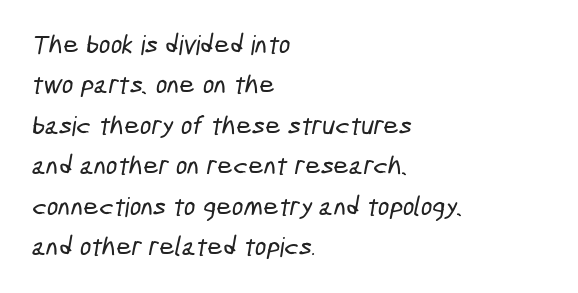
The image shows 27 px text type; set left-aligned, normal line spacing (1.5x), normal letter spacing, not underlined.
